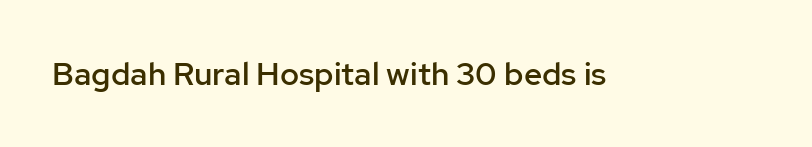
{"serif": "no", "italic": "no", "bold": "semi", "weight": "semibold", "width": "normal", "stroke_contrast": "low", "x_height": "medium", "monospaced": "no", "underline": "no", "letter_spacing": "normal", "letter_spacing_em": 0.0, "glyph_px": 32}
